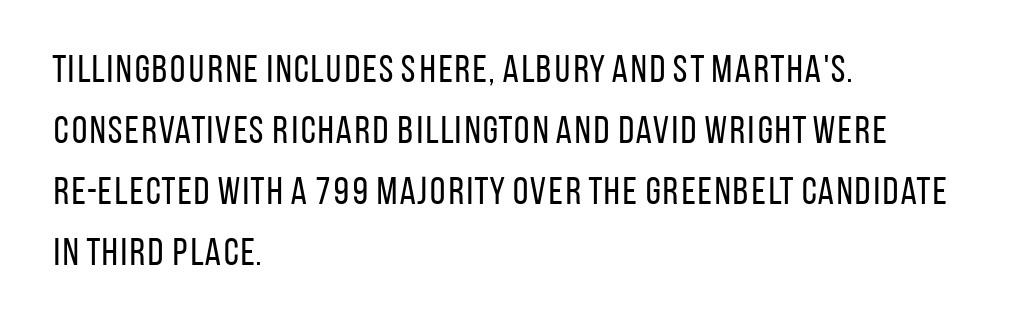
The image shows 39 px regular-weight, condensed sans-serif type, upright; set left-aligned, normal line spacing (1.56x), normal letter spacing, not underlined; low stroke contrast and a large x-height.
